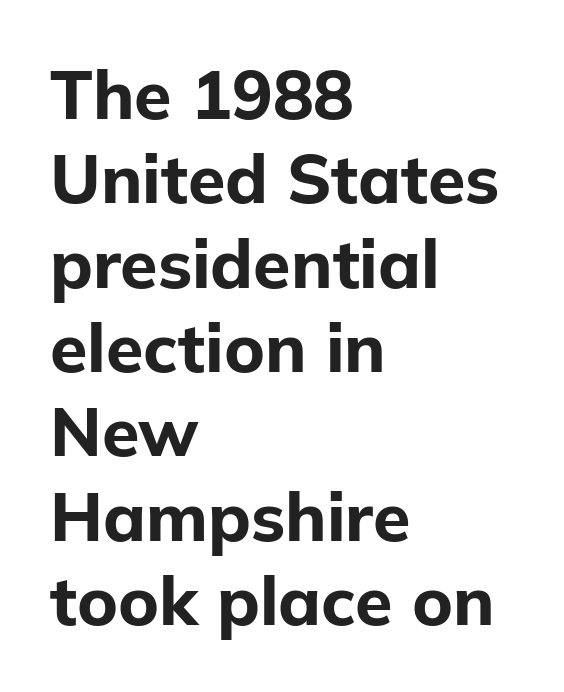
Q: Is the text bold? A: Yes.
Q: Is the text italic (slanted)? A: No, it is upright.
Q: Is the typeface a serif or a sans-serif typeface? A: Sans-serif.
Q: Is the text underlined? A: No.
Q: How is the paragraph aligned? A: Left-aligned.
Q: Is the spacing between letters normal or unusually wide? A: Normal.
Q: Width (condensed, normal, or wide)? A: Normal.
Q: Stroke contrast? A: Low.
Q: x-height? A: Medium.
Q: Monospaced? A: No.
